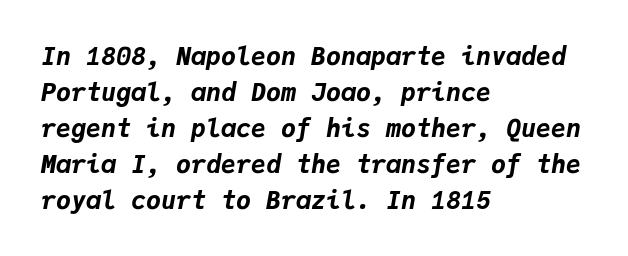
The image shows 25 px bold type, italic (leaning right); set left-aligned, normal line spacing (1.44x), normal letter spacing, not underlined.
